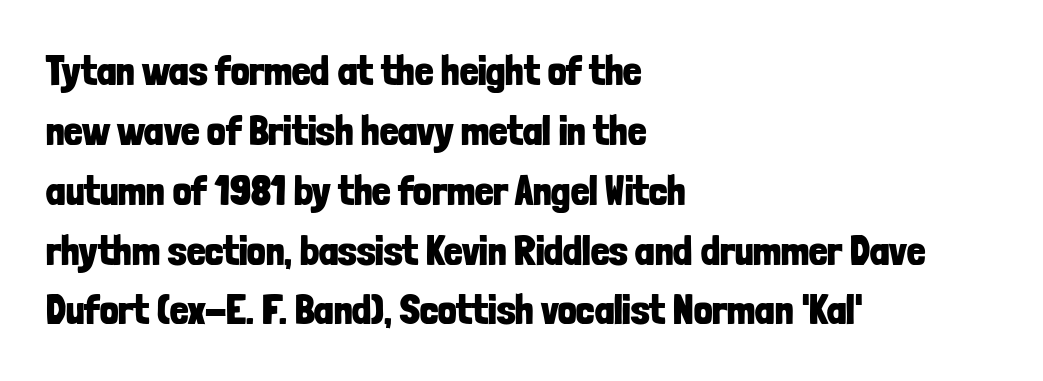
The image shows 41 px bold, condensed sans-serif type, upright; set left-aligned, normal line spacing (1.46x), normal letter spacing, not underlined; low stroke contrast and a medium x-height.
